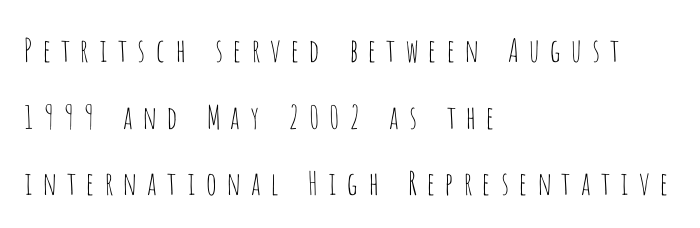
{"serif": "no", "italic": "no", "bold": "no", "weight": "thin", "width": "condensed", "stroke_contrast": "low", "x_height": "large", "monospaced": "no", "underline": "no", "align": "left", "line_spacing": "loose", "line_spacing_ratio": 2.08, "letter_spacing": "wide", "letter_spacing_em": 0.26, "glyph_px": 32}
